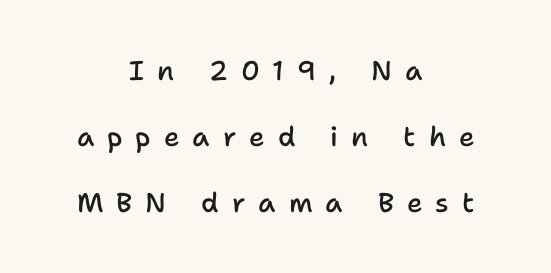
Q: Is the text bold? A: Semi-bold.
Q: Is the text italic (slanted)? A: No, it is upright.
Q: Is the text underlined? A: No.
Q: How is the paragraph aligned? A: Centered.
Q: Is the spacing between letters normal or unusually wide? A: Unusually wide.
Q: Is the spacing between lines tight, normal or loose? A: Loose.
